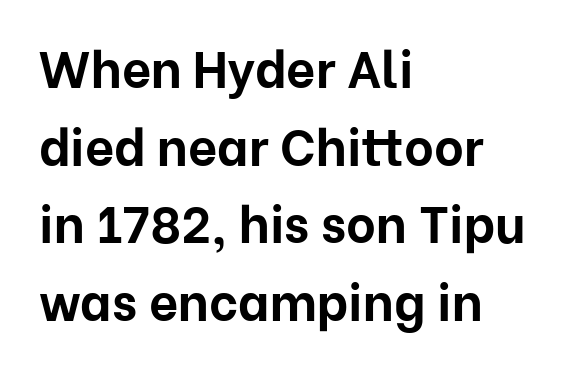
{"serif": "no", "italic": "no", "bold": "yes", "weight": "bold", "width": "normal", "stroke_contrast": "low", "x_height": "medium", "monospaced": "no", "underline": "no", "align": "left", "line_spacing": "normal", "line_spacing_ratio": 1.52, "letter_spacing": "normal", "letter_spacing_em": 0.0, "glyph_px": 51}
